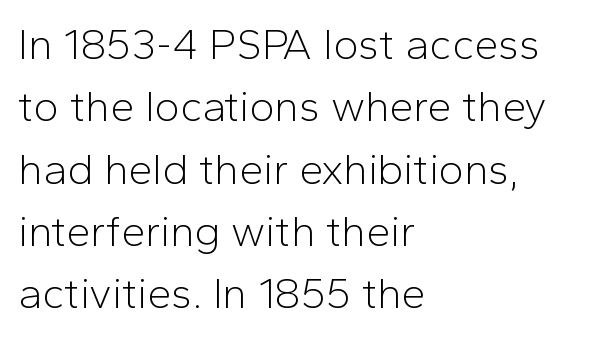
The image shows 43 px light sans-serif type, upright; set left-aligned, normal line spacing (1.45x), normal letter spacing, not underlined; low stroke contrast and a medium x-height.
